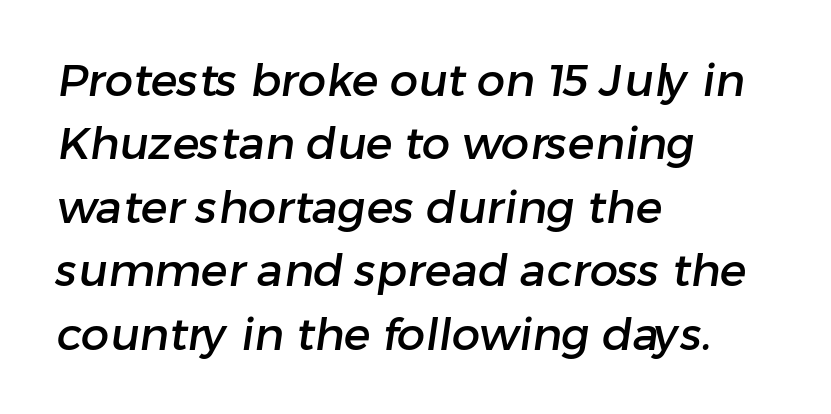
Q: Is the typeface a serif or a sans-serif typeface? A: Sans-serif.
Q: Is the text underlined? A: No.
Q: How is the paragraph aligned? A: Left-aligned.
Q: Is the spacing between letters normal or unusually wide? A: Normal.
Q: Is the spacing between lines tight, normal or loose? A: Normal.
Q: Width (condensed, normal, or wide)? A: Normal.
Q: Stroke contrast? A: Low.
Q: x-height? A: Medium.
Q: Monospaced? A: No.
